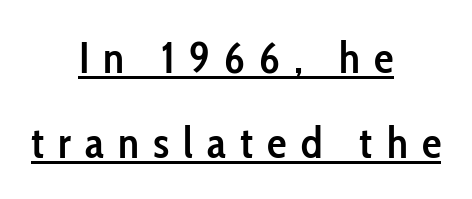
The passage shown stacks its lines with a broad gap. The letters advance in unequal steps, a hallmark of proportional type. Serifs: no, the terminals of the letterforms are clean. A roman cut, with each character standing at attention. Does extra space separate the letters? Yes, quite a lot of it. The letters are semibold — heavier than regular but short of a full bold.
